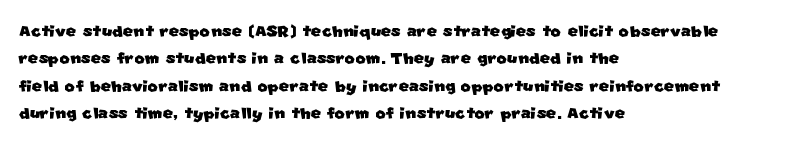
Observe the ordinary spacing: letters are neighbours, not strangers. The lines in this sample share a left origin and differ only in where they stop. Unmarked baselines from the first word to the last. These lines sit exactly where default settings would place them.
